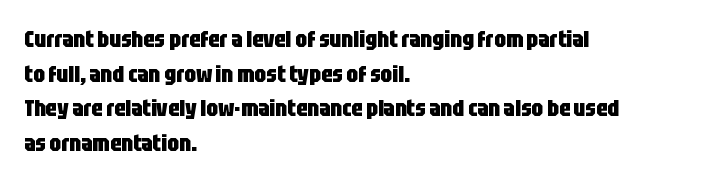
{"italic": "no", "bold": "yes", "underline": "no", "align": "left", "line_spacing": "normal", "line_spacing_ratio": 1.51, "letter_spacing": "normal", "letter_spacing_em": 0.0, "glyph_px": 23}
